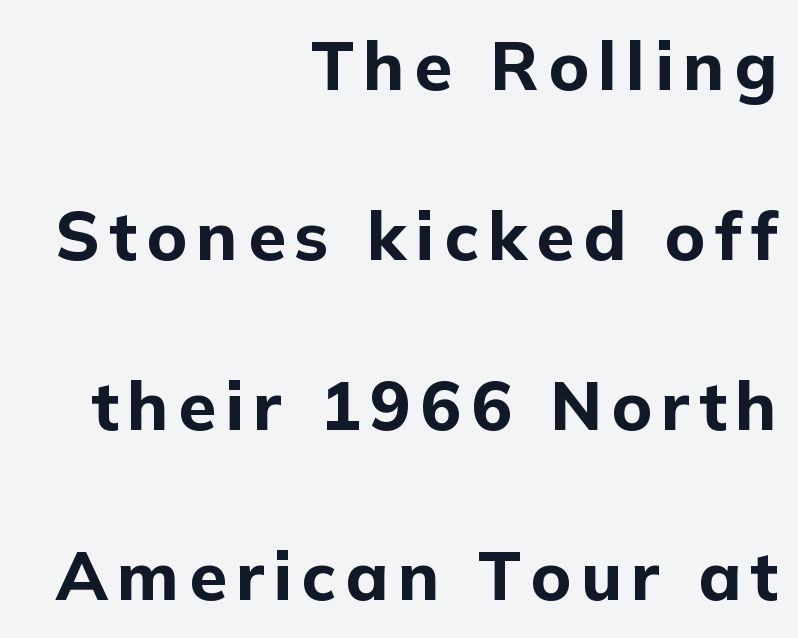
The rendering uses natural spacing where letterforms have individual widths. Horizontal alignment here is rightward, an uncommon choice for prose. Rendered with straight, roman letterforms. You'd pick this weight for a headline — it's a proper bold. A bare baseline throughout the passage. Does the leading feel generous? Absolutely, it's lavish.
